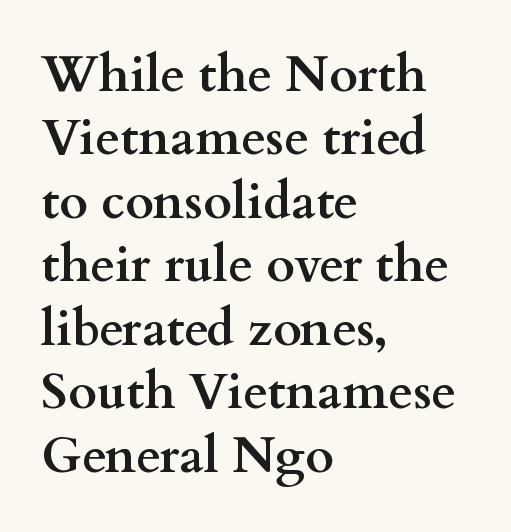
{"serif": "yes", "italic": "no", "bold": "yes", "weight": "semibold", "width": "wide", "stroke_contrast": "medium", "x_height": "small", "monospaced": "no", "underline": "no", "align": "left", "line_spacing": "normal", "line_spacing_ratio": 1.27, "letter_spacing": "normal", "letter_spacing_em": 0.0, "glyph_px": 50}
